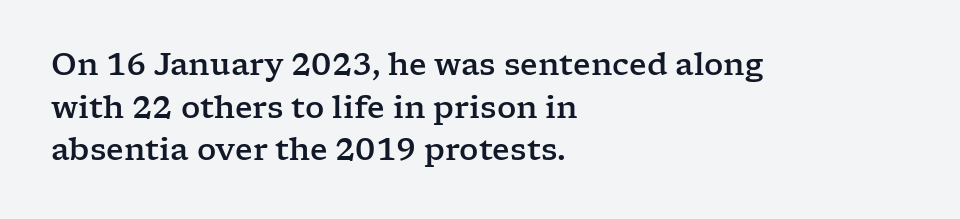
Ascenders rise straight up at ninety degrees. There is no visible air inserted between adjacent glyphs. The passage shown is typeset with a serif family. Spacing verdict: proportional, widths tailored to each character. Typeset ragged right — the left edge is the straight one. Successive baselines arrive at the customary interval.
